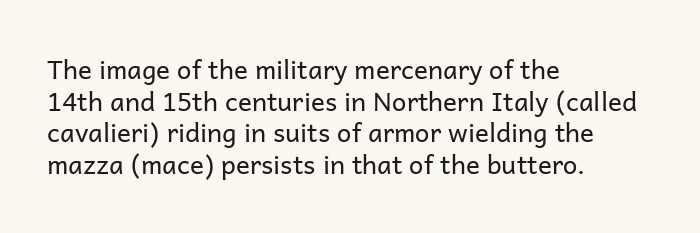
Nope, not italic — everything's standing straight. The font is comparable to plain body text, perhaps lighter. Inter-character spacing is left at the font's built-in metrics. The zone under the glyphs is completely vacant. These lines are set flush left with a ragged right edge.
